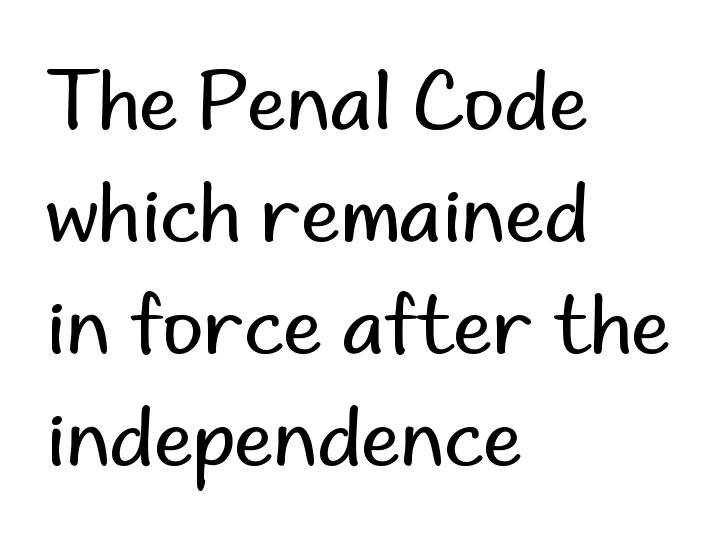
The image shows 80 px regular-weight sans-serif type, upright; set left-aligned, normal line spacing (1.4x), normal letter spacing, not underlined; low stroke contrast and a small x-height.
